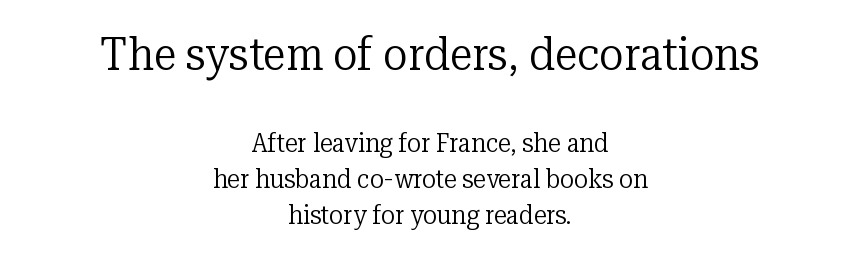
The image shows 46 px regular-weight serif type, upright; set centered, normal line spacing (1.38x), normal letter spacing, not underlined; the first (top) block is 1.77x larger; low stroke contrast and a medium x-height.
